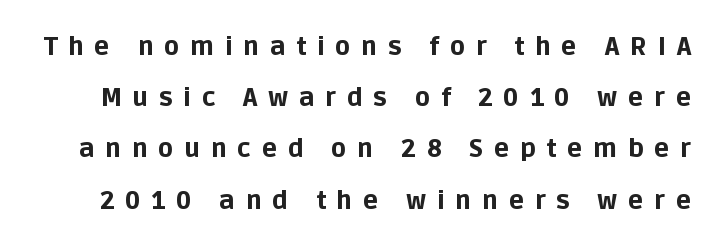
Q: Is the text bold? A: Yes.
Q: Is the text italic (slanted)? A: No, it is upright.
Q: Is the text underlined? A: No.
Q: Is the spacing between letters normal or unusually wide? A: Unusually wide.
Q: Is the spacing between lines tight, normal or loose? A: Loose.
